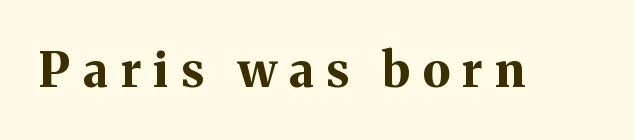
The glyphs have the mass of a bold cut. Posture: upright roman. The face used here is proportionally spaced, like ordinary book or web type. The designer went with a serif here, giving each stem small feet. This sample uses expanded letter spacing, leaving extra air between glyphs. The glyphs are unaccompanied by any horizontal stroke below them.
